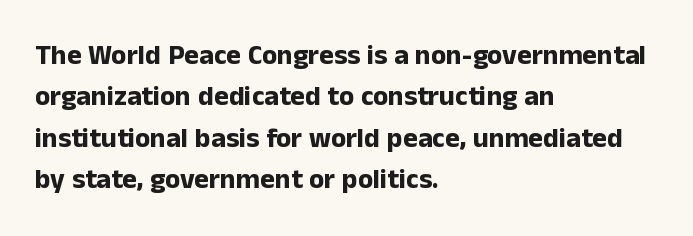
Q: Is the text bold? A: Yes.
Q: Is the text italic (slanted)? A: No, it is upright.
Q: Is the typeface a serif or a sans-serif typeface? A: Sans-serif.
Q: Is the text underlined? A: No.
Q: How is the paragraph aligned? A: Left-aligned.
Q: Is the spacing between letters normal or unusually wide? A: Normal.
Q: Is the spacing between lines tight, normal or loose? A: Normal.
Q: Width (condensed, normal, or wide)? A: Normal.
Q: Stroke contrast? A: Low.
Q: x-height? A: Medium.
Q: Monospaced? A: No.
